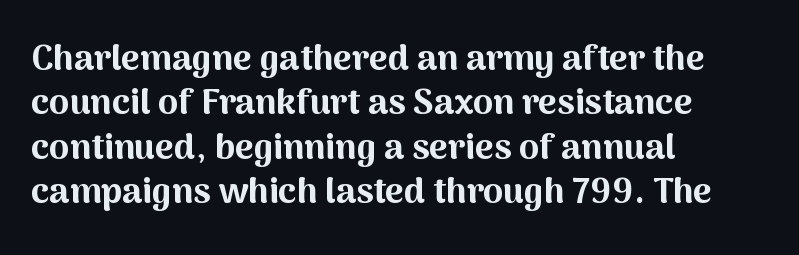
Q: Is the text bold? A: Yes.
Q: Is the text italic (slanted)? A: No, it is upright.
Q: Is the typeface a serif or a sans-serif typeface? A: Sans-serif.
Q: Is the text underlined? A: No.
Q: How is the paragraph aligned? A: Left-aligned.
Q: Is the spacing between letters normal or unusually wide? A: Normal.
Q: Width (condensed, normal, or wide)? A: Normal.
Q: Stroke contrast? A: Medium.
Q: x-height? A: Medium.
Q: Monospaced? A: No.
